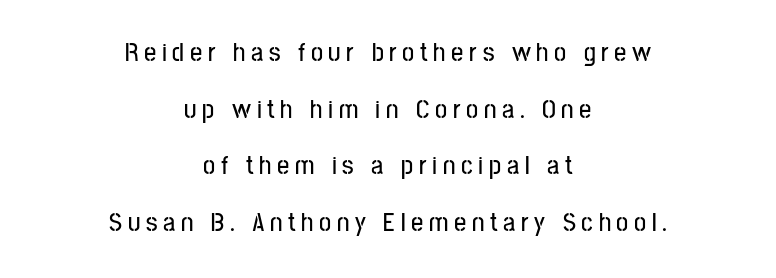
When letters stand straight like this, we call the style roman or upright. Reading down the block, each line starts at a different indent, mirrored at its end. Clear beneath every line of the passage. Spacing between characters has been opened up far beyond the box default. These lines stand farther apart than default settings would place them.
